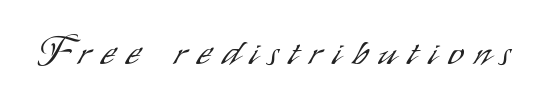
The image shows 39 px light, condensed sans-serif type; set unusually wide letter spacing (+0.29 em), not underlined; low stroke contrast and a small x-height.
